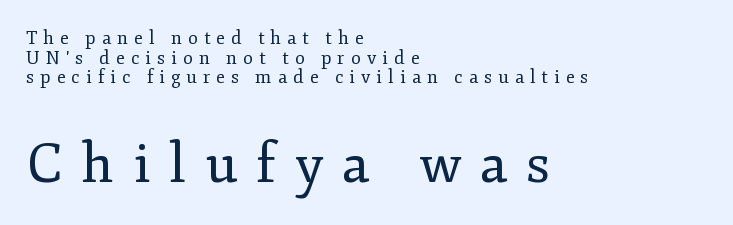
The image shows 55 px regular-weight serif type, upright; set left-aligned, tight line spacing (1.09x), unusually wide letter spacing (+0.34 em), not underlined; the second (bottom) block is 3.06x larger; low stroke contrast and a small x-height.
